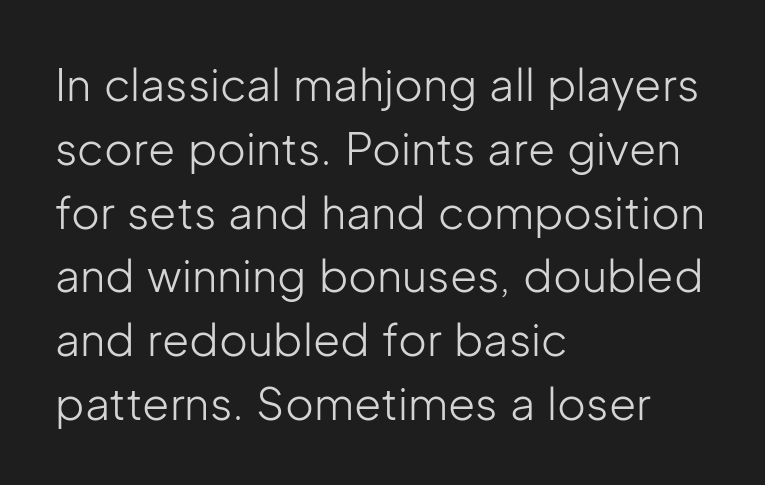
The image shows 44 px light sans-serif type, upright; set left-aligned, normal line spacing (1.45x), normal letter spacing, not underlined; low stroke contrast and a medium x-height.
